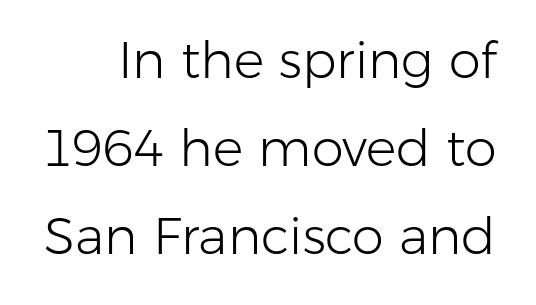
Ordinary non-slanted type is in use. In terms of letterspacing, this is plain default setting. The typesetting does not lean heavy: it is not bold. Note: no serifs on the glyphs. The face used here is proportionally spaced, like ordinary book or web type. Unmarked baselines from the first word to the last.
